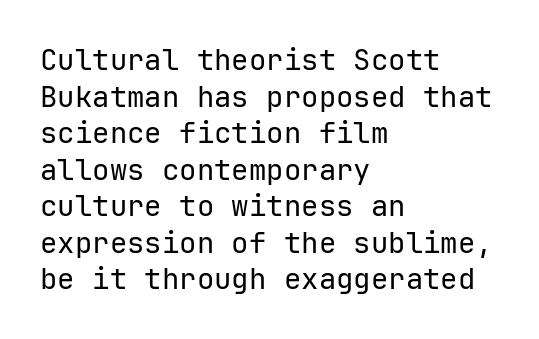
{"serif": "no", "italic": "no", "bold": "no", "weight": "regular", "width": "normal", "stroke_contrast": "low", "x_height": "medium", "monospaced": "yes", "underline": "no", "align": "left", "line_spacing": "normal", "line_spacing_ratio": 1.26, "letter_spacing": "normal", "letter_spacing_em": 0.0, "glyph_px": 29}
